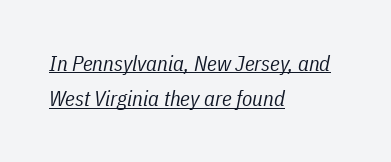
The image shows 21 px text type, italic (leaning right); set left-aligned, normal line spacing (1.69x), normal letter spacing, underlined.
